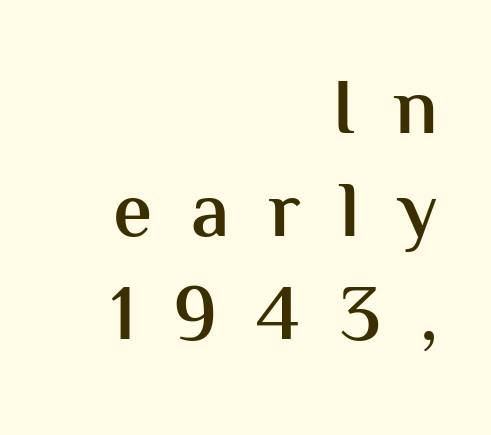
{"serif": "no", "italic": "no", "bold": "semi", "weight": "semibold", "width": "normal", "stroke_contrast": "medium", "x_height": "medium", "monospaced": "no", "underline": "no", "align": "right", "line_spacing": "normal", "line_spacing_ratio": 1.32, "letter_spacing": "wide", "letter_spacing_em": 0.5, "glyph_px": 78}
